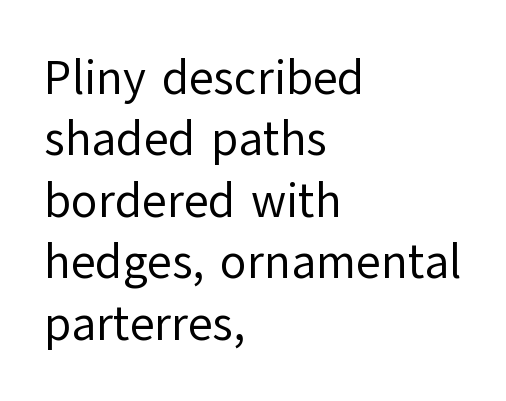
The axis of the letterforms is exactly vertical. Bare-footed words on every line. Nothing heavy about these letters — not bold at all. Is this a sans? Yes — the strokes have no serifs. Each letter keeps its own natural width here, so spacing adapts to shape. This rendering uses left alignment, leaving the right contour irregular.
